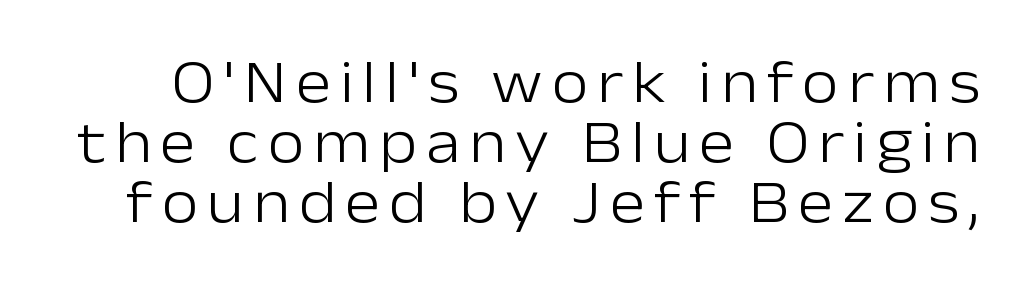
The image shows 60 px light sans-serif type, upright; set tight line spacing (1.0x), not underlined; low stroke contrast and a medium x-height.
